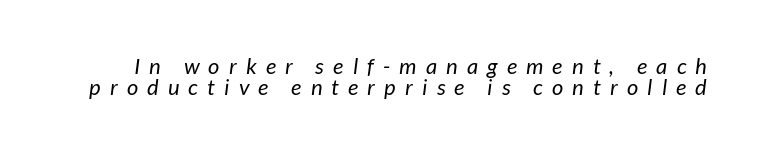
Q: Is the text bold? A: No.
Q: Is the text italic (slanted)? A: Yes, it leans right by about 7 degrees.
Q: Is the text underlined? A: No.
Q: Is the spacing between letters normal or unusually wide? A: Unusually wide.
Q: Is the spacing between lines tight, normal or loose? A: Tight.
